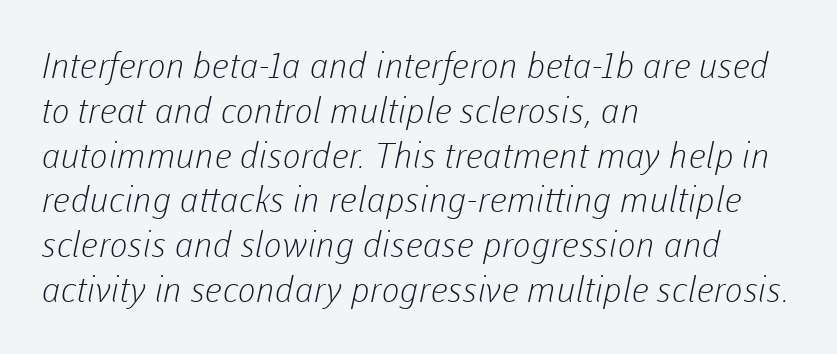
These lines keep a tight, regular rhythm from letter to letter. Unbolded letterforms with no extra heft. The face used here is proportionally spaced, like ordinary book or web type. Compared with a centered layout, this one pins lines to the left instead. The vertical gap from one line to the next is medium. This rendering employs a face without finishing strokes, i.e., a sans-serif.
